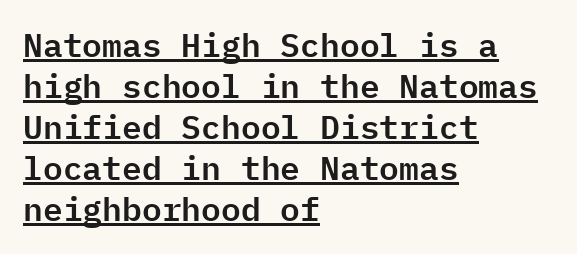
The image shows 33 px sans-serif type, upright, monospaced; set left-aligned, line spacing 1.24x, normal letter spacing, underlined; low stroke contrast and a medium x-height.
